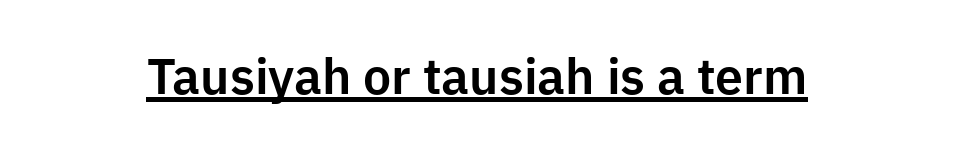
Q: Is the text italic (slanted)? A: No, it is upright.
Q: Is the typeface a serif or a sans-serif typeface? A: Sans-serif.
Q: Is the text underlined? A: Yes.
Q: Is the spacing between letters normal or unusually wide? A: Normal.
Q: Width (condensed, normal, or wide)? A: Normal.
Q: Stroke contrast? A: Low.
Q: x-height? A: Medium.
Q: Monospaced? A: No.
